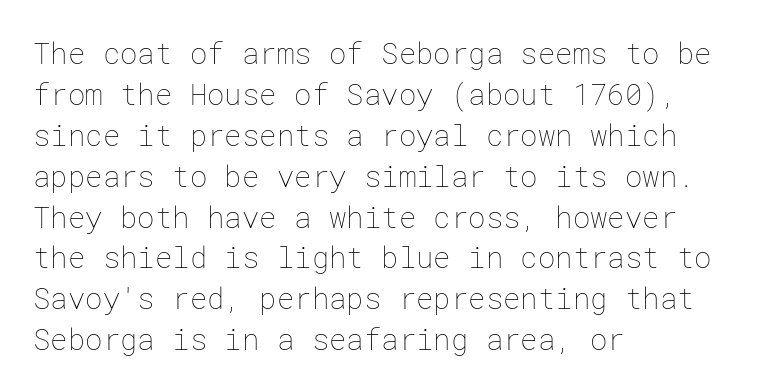
The image shows 29 px thin type, upright; set left-aligned, normal line spacing (1.41x), normal letter spacing, not underlined; low stroke contrast and a medium x-height.
